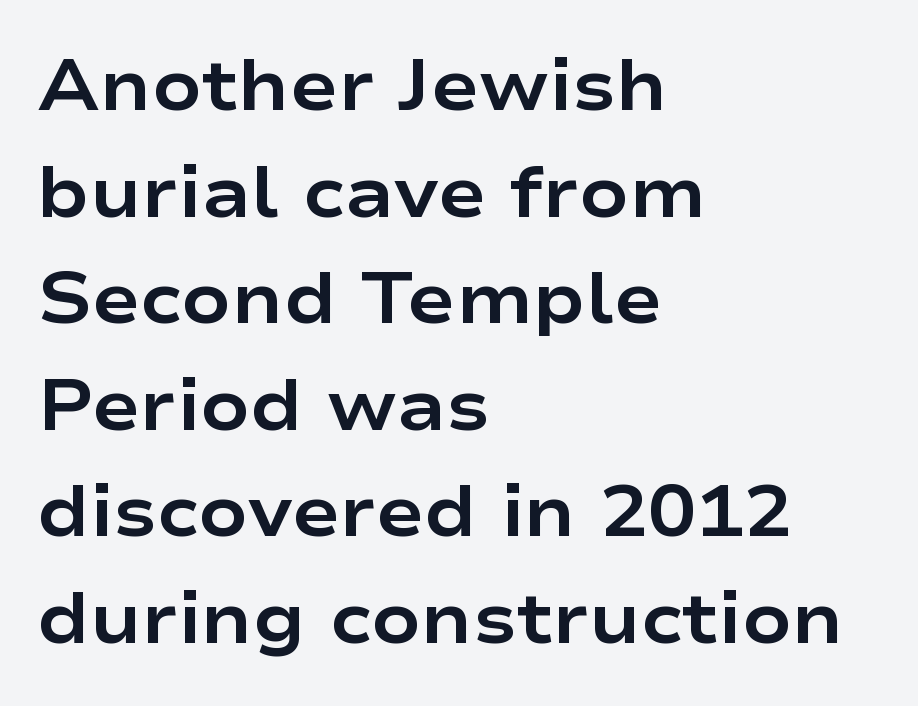
The image shows 72 px bold, wide sans-serif type, upright; set left-aligned, normal line spacing (1.48x), normal letter spacing, not underlined; low stroke contrast and a medium x-height.
